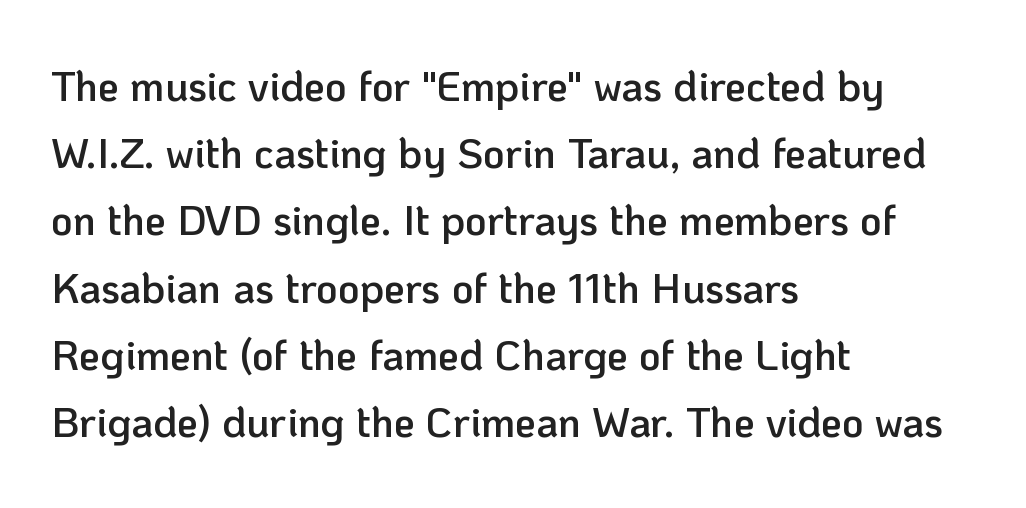
The image shows 42 px semibold sans-serif type, upright; set left-aligned, normal line spacing (1.6x), normal letter spacing, not underlined; low stroke contrast and a medium x-height.
